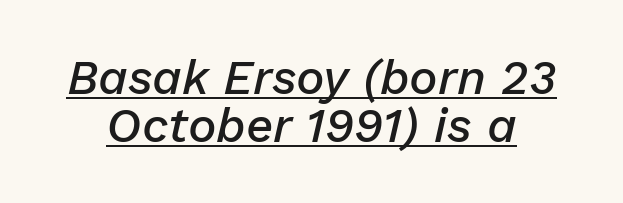
The font's italic variant was chosen for this text. This block would grow much taller if given ordinary leading; it's compressed now. Characters follow at the spacing the type designer built in. Each letter keeps its own natural width here, so spacing adapts to shape. Every word sits above its own underline.
